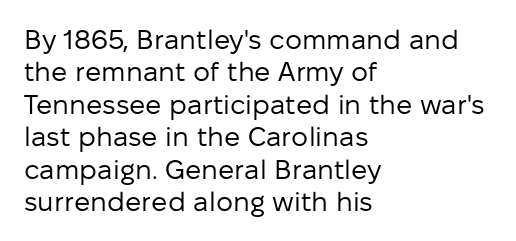
The image shows 27 px text type, upright; set left-aligned, line spacing 1.2x, normal letter spacing, not underlined.
